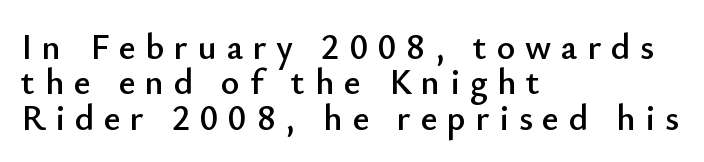
Each line starts at the same left margin while the right side varies. The lettering stays uniformly vertical, giving the passage a roman look. Compared with typical paragraphs, the rows here are closer together. Font category for this specimen: sans-serif. Anything drawn beneath the words? Only blank space.
